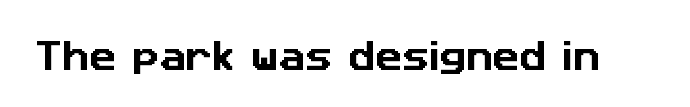
The image shows 33 px sans-serif type; set normal letter spacing, not underlined; low stroke contrast and a medium x-height.
